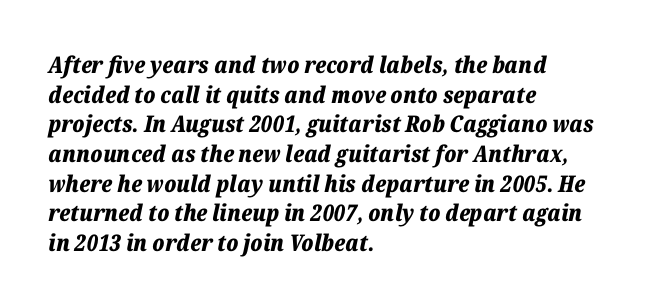
The image shows 23 px bold type, italic (leaning right); set left-aligned, normal line spacing (1.29x), normal letter spacing, not underlined.
